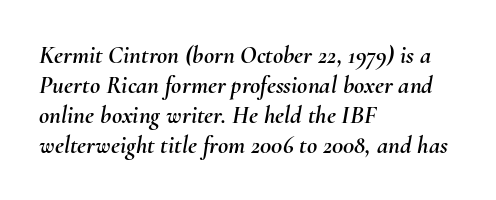
Q: Is the text italic (slanted)? A: Yes, it leans right by about 10 degrees.
Q: Is the text underlined? A: No.
Q: How is the paragraph aligned? A: Left-aligned.
Q: Is the spacing between letters normal or unusually wide? A: Normal.
